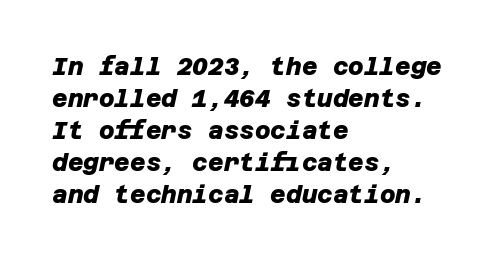
Q: Is the text bold? A: Yes.
Q: Is the text underlined? A: No.
Q: How is the paragraph aligned? A: Left-aligned.
Q: Is the spacing between letters normal or unusually wide? A: Normal.
Q: Is the spacing between lines tight, normal or loose? A: Normal.
